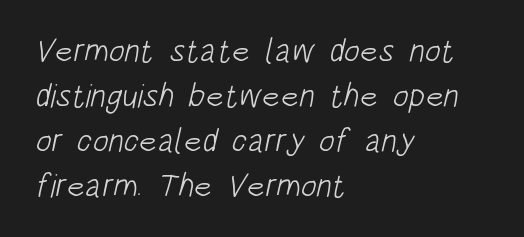
Q: Is the text bold? A: No.
Q: Is the typeface a serif or a sans-serif typeface? A: Sans-serif.
Q: Is the text underlined? A: No.
Q: How is the paragraph aligned? A: Left-aligned.
Q: Is the spacing between letters normal or unusually wide? A: Normal.
Q: Is the spacing between lines tight, normal or loose? A: Normal.
Q: Width (condensed, normal, or wide)? A: Condensed.
Q: Stroke contrast? A: Low.
Q: x-height? A: Large.
Q: Monospaced? A: No.
